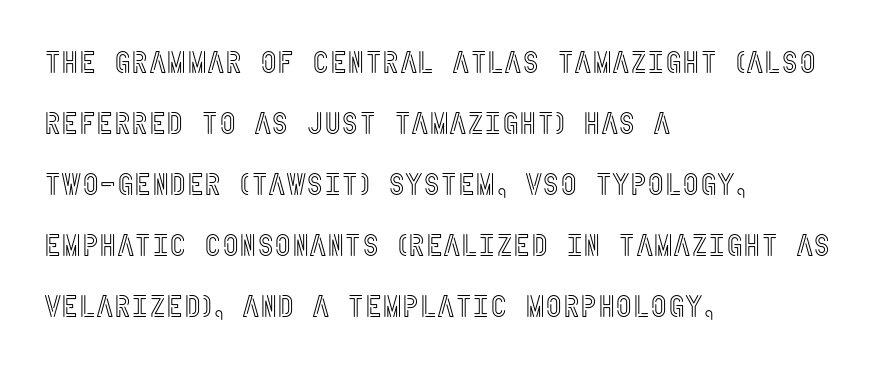
Q: Is the text italic (slanted)? A: No, it is upright.
Q: Is the text underlined? A: No.
Q: How is the paragraph aligned? A: Left-aligned.
Q: Is the spacing between letters normal or unusually wide? A: Normal.
Q: Is the spacing between lines tight, normal or loose? A: Loose.
Q: Width (condensed, normal, or wide)? A: Condensed.
Q: x-height? A: Large.
